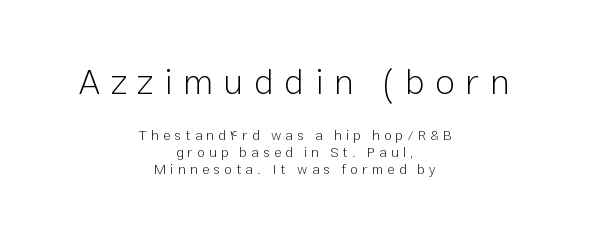
The passage shown is not bold in any degree. Between these two stacked blocks, the higher one wins on size. Clear beneath every line of the passage. Italic: no, the glyphs are upright roman. Font category for this specimen: sans-serif.
